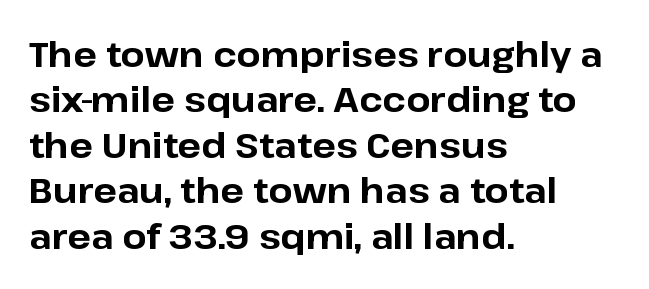
The image shows 35 px bold sans-serif type, upright; set left-aligned, normal line spacing (1.3x), normal letter spacing, not underlined; low stroke contrast and a medium x-height.
